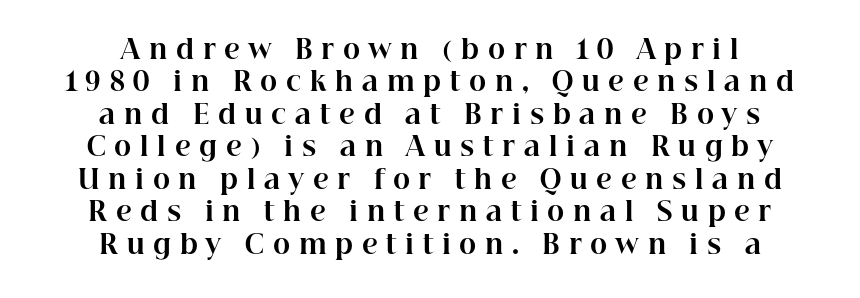
{"italic": "no", "bold": "yes", "underline": "no", "align": "center", "line_spacing": "normal", "line_spacing_ratio": 1.25, "letter_spacing": "wide", "letter_spacing_em": 0.33, "glyph_px": 26}
